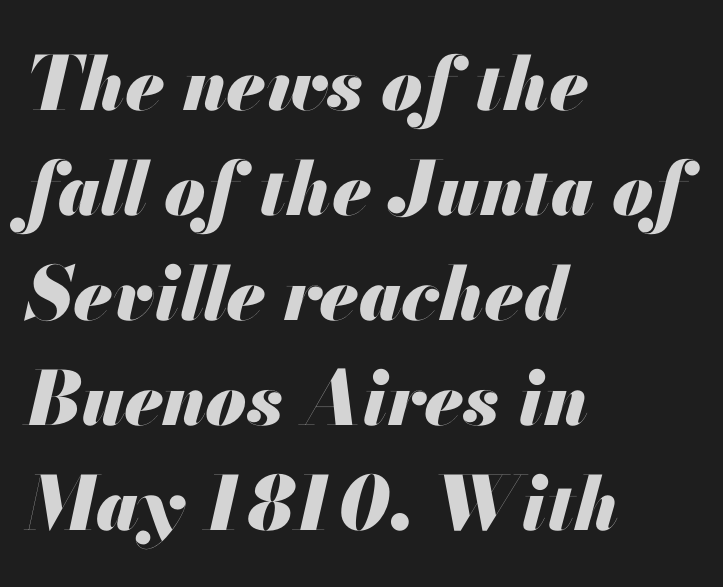
{"italic": "yes", "lean": "right", "slant_degrees": 13, "bold": "yes", "weight": "heavy", "width": "normal", "stroke_contrast": "medium", "x_height": "small", "monospaced": "no", "underline": "no", "align": "left", "line_spacing": "normal", "line_spacing_ratio": 1.42, "letter_spacing": "normal", "letter_spacing_em": 0.0, "glyph_px": 74}
